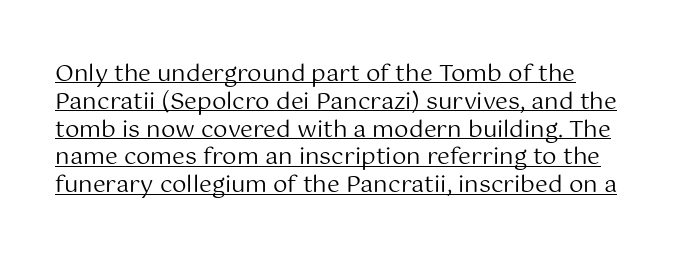
The image shows 23 px text type, upright; set left-aligned, line spacing 1.21x, normal letter spacing, underlined.
